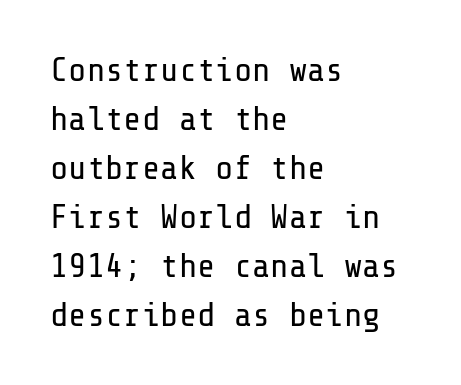
Q: Is the text bold? A: No.
Q: Is the text italic (slanted)? A: No, it is upright.
Q: Is the typeface a serif or a sans-serif typeface? A: Sans-serif.
Q: Is the text underlined? A: No.
Q: How is the paragraph aligned? A: Left-aligned.
Q: Is the spacing between letters normal or unusually wide? A: Normal.
Q: Is the spacing between lines tight, normal or loose? A: Normal.
Q: Width (condensed, normal, or wide)? A: Normal.
Q: Stroke contrast? A: Low.
Q: x-height? A: Medium.
